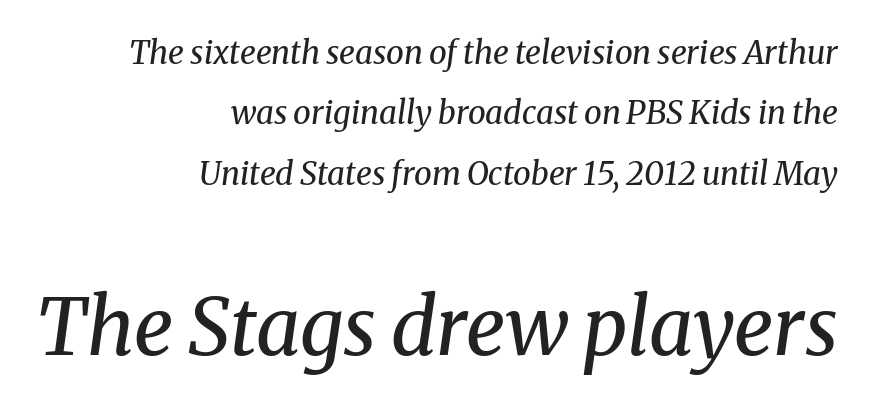
Quick note: italic. Each letter keeps its own natural width here, so spacing adapts to shape. Nobody touched the tracking dial on this one. Is the stroke heavy? The answer is a plain regular-or-lighter.
